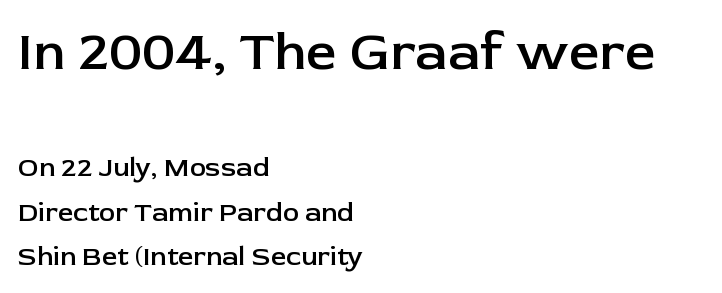
The image shows 54 px semibold sans-serif type, upright; set left-aligned, normal line spacing (1.65x), normal letter spacing, not underlined; the first (top) block is 2.0x larger; low stroke contrast and a medium x-height.
